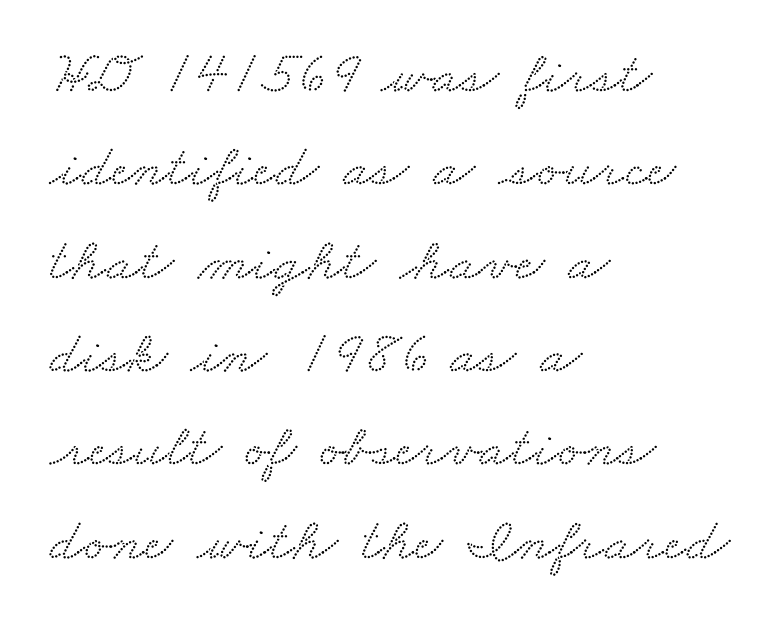
The image shows 61 px wide serif type; set left-aligned, normal line spacing (1.53x), normal letter spacing, not underlined; medium stroke contrast and a small x-height.
